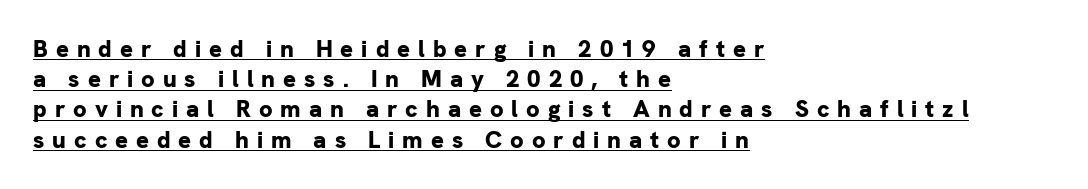
The image shows 24 px bold type, upright; set left-aligned, normal line spacing (1.26x), unusually wide letter spacing (+0.33 em), underlined.
